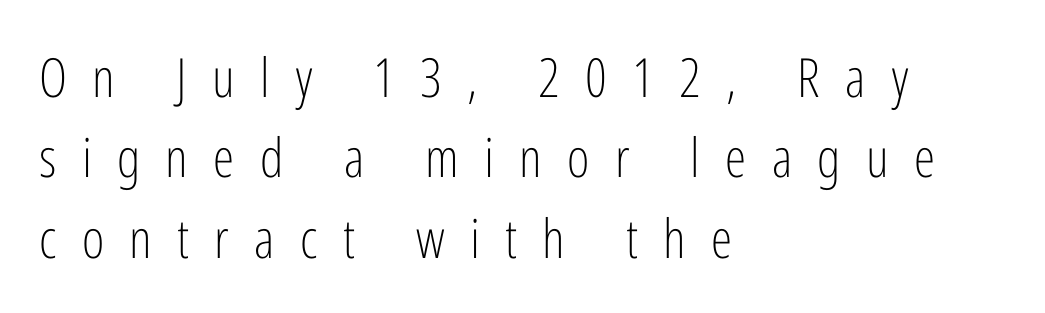
The image shows 54 px light, condensed sans-serif type, upright; set left-aligned, normal line spacing (1.49x), unusually wide letter spacing (+0.47 em), not underlined; low stroke contrast and a medium x-height.
